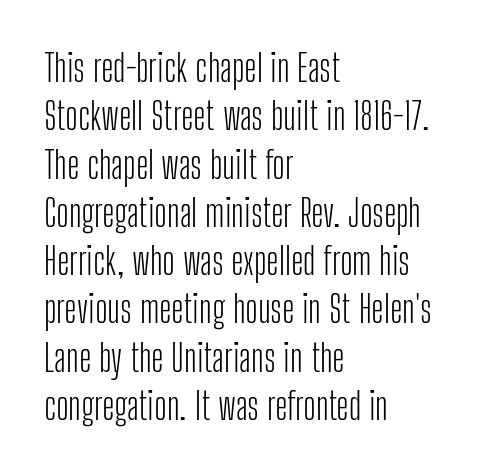
The image shows 38 px light, condensed sans-serif type, upright; set left-aligned, normal line spacing (1.27x), normal letter spacing, not underlined; low stroke contrast and a medium x-height.
